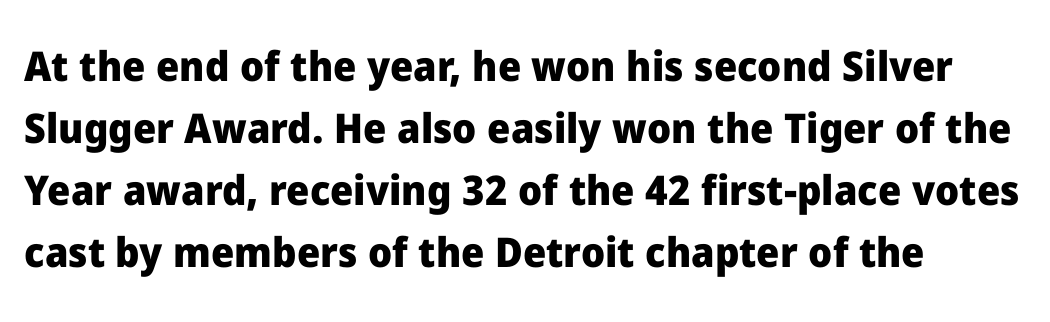
The typesetting leans heavy: a genuine bold. Observe the absence of serifs on each vertical stroke in this sample. Reading down the block, your eye returns to a fixed left position each line. Each new line begins a customary step beneath the previous one. Looks like regular typesetting: each glyph gets only the width it needs. The face used here is rendered with its standard letterfit.
